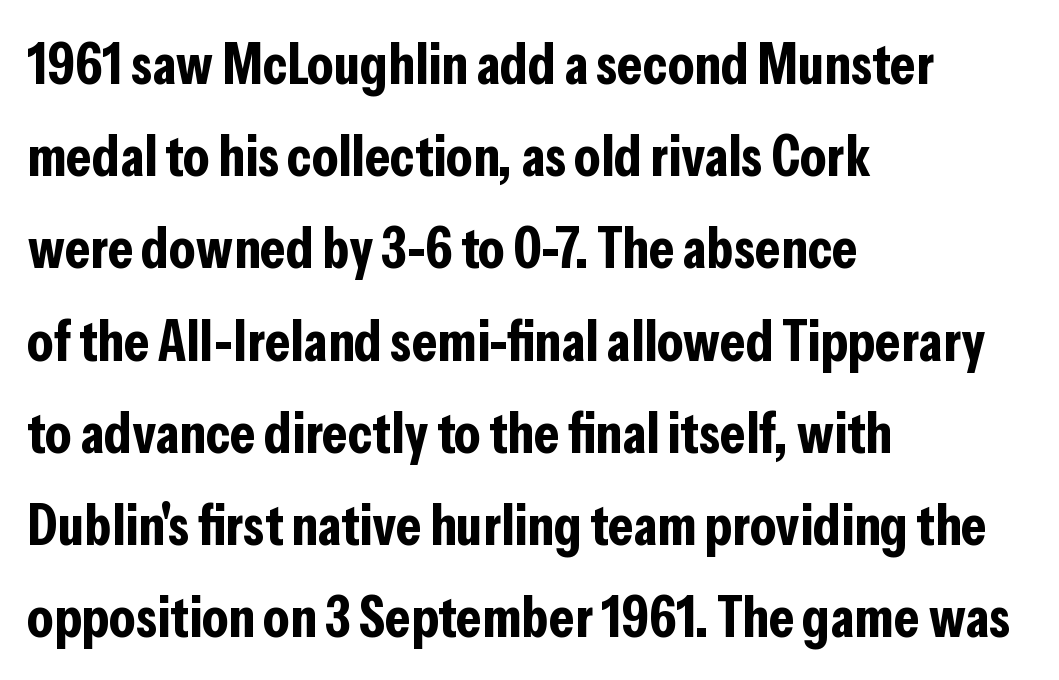
Q: Is the text bold? A: Yes.
Q: Is the text italic (slanted)? A: No, it is upright.
Q: Is the typeface a serif or a sans-serif typeface? A: Sans-serif.
Q: Is the text underlined? A: No.
Q: How is the paragraph aligned? A: Left-aligned.
Q: Is the spacing between letters normal or unusually wide? A: Normal.
Q: Is the spacing between lines tight, normal or loose? A: Normal.
Q: Width (condensed, normal, or wide)? A: Condensed.
Q: Stroke contrast? A: Low.
Q: x-height? A: Medium.
Q: Monospaced? A: No.
